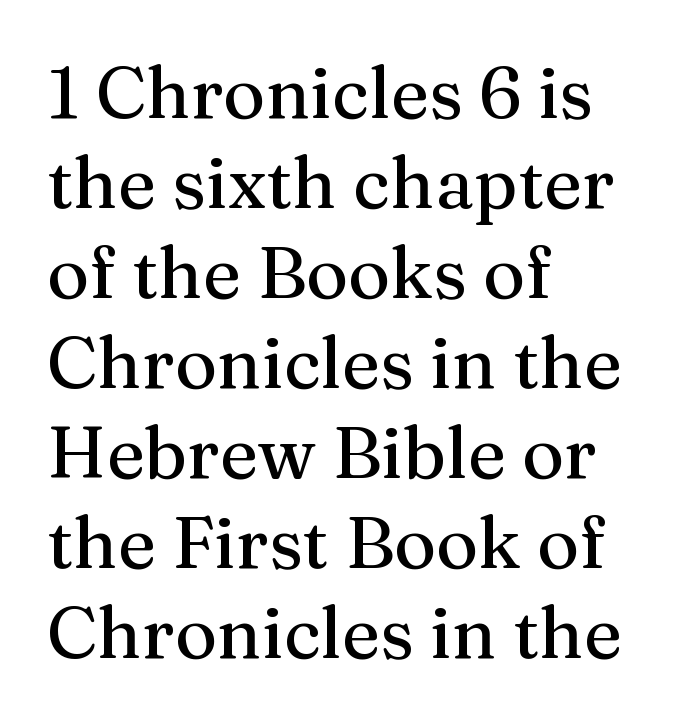
The image shows 72 px serif type, upright; set left-aligned, normal line spacing (1.25x), normal letter spacing, not underlined; medium stroke contrast and a medium x-height.
